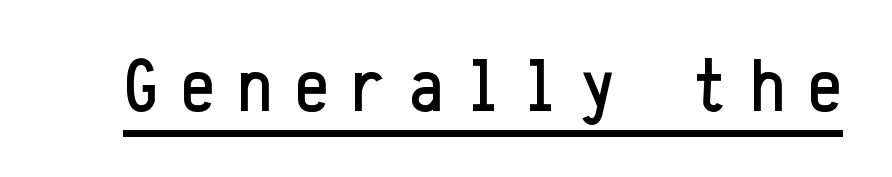
The image shows 76 px condensed sans-serif type, upright, monospaced; set unusually wide letter spacing (+0.3 em), underlined; low stroke contrast and a medium x-height.
